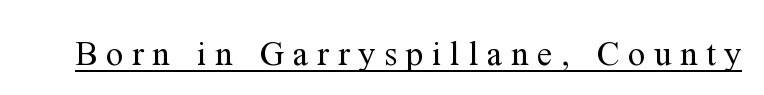
Q: Is the text bold? A: No.
Q: Is the text italic (slanted)? A: No, it is upright.
Q: Is the typeface a serif or a sans-serif typeface? A: Serif.
Q: Is the text underlined? A: Yes.
Q: Is the spacing between letters normal or unusually wide? A: Unusually wide.
Q: Width (condensed, normal, or wide)? A: Normal.
Q: Stroke contrast? A: Medium.
Q: x-height? A: Medium.
Q: Monospaced? A: No.
